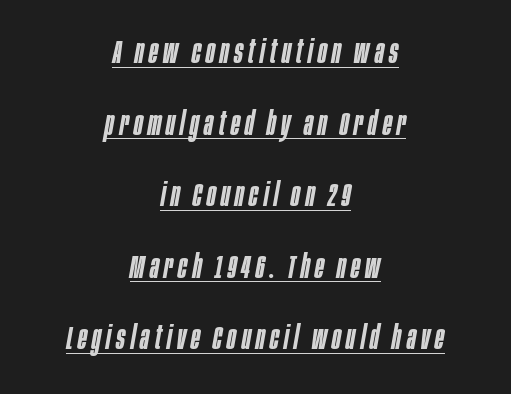
The image shows 33 px semibold, condensed type, italic (leaning right); set centered, loose line spacing (2.17x), underlined; low stroke contrast and a large x-height.
